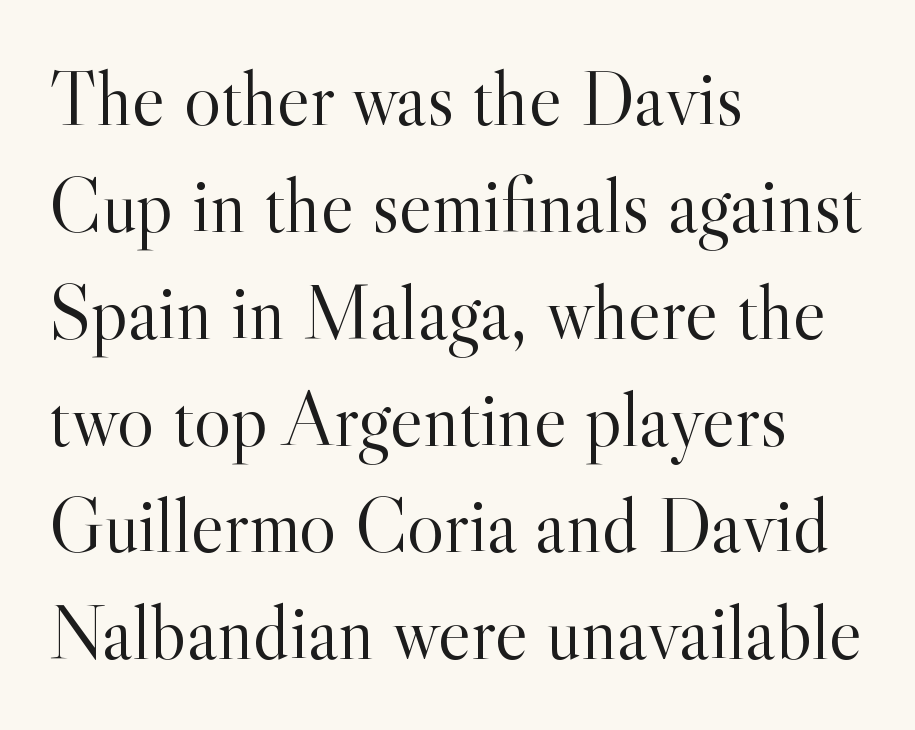
Q: Is the text bold? A: No.
Q: Is the text italic (slanted)? A: No, it is upright.
Q: Is the typeface a serif or a sans-serif typeface? A: Serif.
Q: Is the text underlined? A: No.
Q: How is the paragraph aligned? A: Left-aligned.
Q: Is the spacing between letters normal or unusually wide? A: Normal.
Q: Is the spacing between lines tight, normal or loose? A: Normal.
Q: Width (condensed, normal, or wide)? A: Normal.
Q: x-height? A: Small.
Q: Monospaced? A: No.
